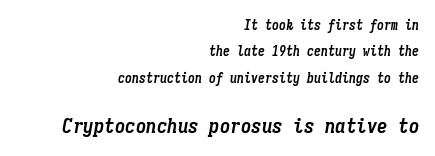
{"italic": "yes", "lean": "right", "slant_degrees": 9, "bold": "yes", "underline": "no", "align": "right", "line_spacing_ratio": 1.89, "letter_spacing": "normal", "letter_spacing_em": 0.0, "larger_block": "second", "size_ratio": 1.5, "glyph_px": 21}
